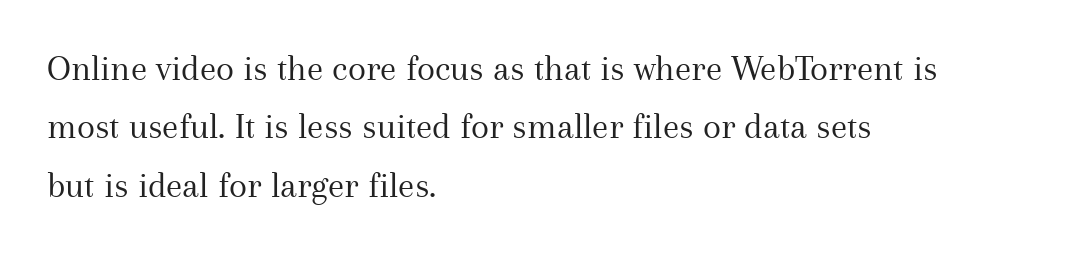
The image shows 37 px regular-weight serif type, upright; set left-aligned, normal line spacing (1.58x), normal letter spacing, not underlined; medium stroke contrast and a medium x-height.
